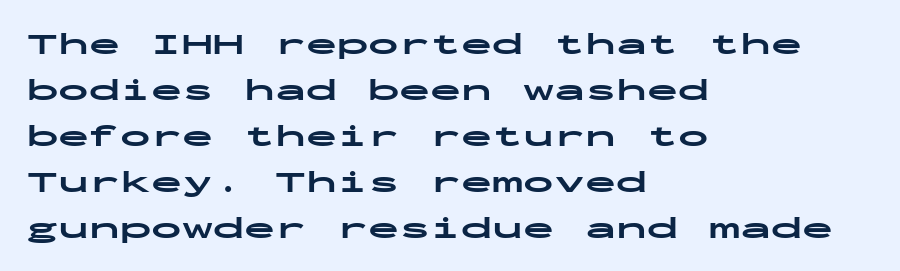
The image shows 31 px bold, wide sans-serif type, upright, monospaced; set left-aligned, normal line spacing (1.48x), normal letter spacing, not underlined; low stroke contrast and a medium x-height.
